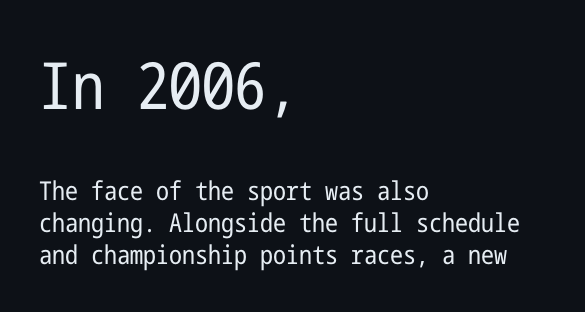
{"serif": "no", "italic": "no", "bold": "no", "weight": "regular", "width": "condensed", "stroke_contrast": "low", "x_height": "medium", "underline": "no", "align": "left", "line_spacing_ratio": 1.24, "letter_spacing": "normal", "letter_spacing_em": 0.0, "larger_block": "first", "size_ratio": 2.5, "glyph_px": 65}
